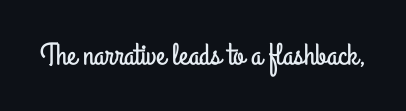
Letterform terminals end flat and unadorned throughout the passage. No extra tracking has been applied to these lines. The letters stand upright; this is a roman face. A typesetter would call this proportional, since set widths differ per character. Lines of text with bare space underneath.
